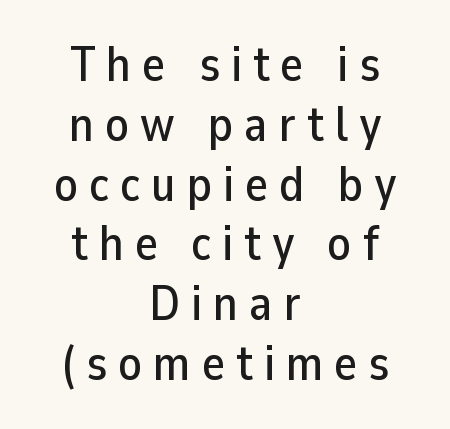
Q: Is the text italic (slanted)? A: No, it is upright.
Q: Is the typeface a serif or a sans-serif typeface? A: Sans-serif.
Q: Is the text underlined? A: No.
Q: How is the paragraph aligned? A: Centered.
Q: Is the spacing between letters normal or unusually wide? A: Unusually wide.
Q: Width (condensed, normal, or wide)? A: Normal.
Q: Stroke contrast? A: Low.
Q: x-height? A: Medium.
Q: Monospaced? A: No.
